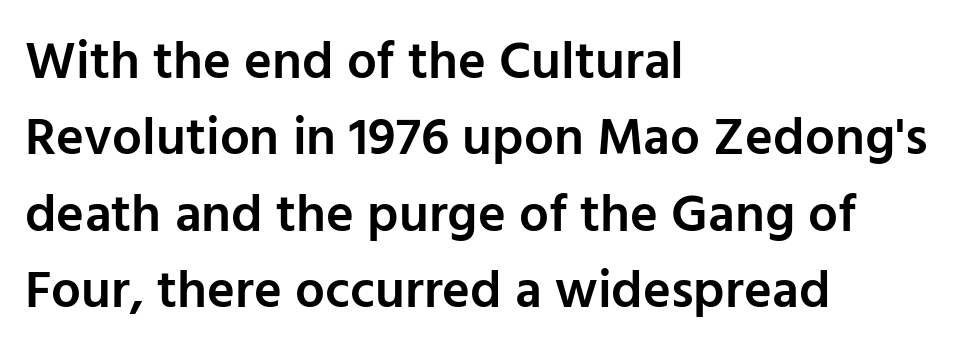
Interline gaps are of average width in this sample. Set as a demibold, roughly 600 on the weight scale. You can tell from the bare stems that sans-serif type was used. Quick note: underline off. The lettering holds an erect, upright posture throughout. You could call the tracking neutral — neither tight nor loose.
